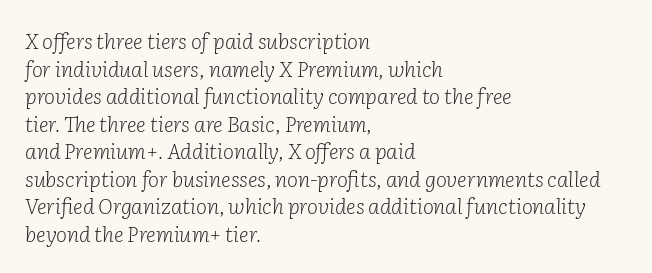
Q: Is the text bold? A: No.
Q: Is the text italic (slanted)? A: Yes, it leans right by about 2 degrees.
Q: Is the text underlined? A: No.
Q: How is the paragraph aligned? A: Left-aligned.
Q: Is the spacing between letters normal or unusually wide? A: Normal.
Q: Is the spacing between lines tight, normal or loose? A: Normal.
